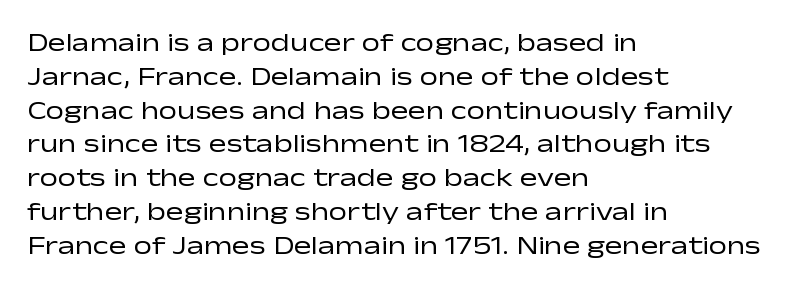
Descenders are the only things crossing below the line. Vertical strokes here are truly vertical. Compared with typical paragraphs, the rows here are spaced about the same. The setting favours the left margin, as ordinary paragraphs usually do.
